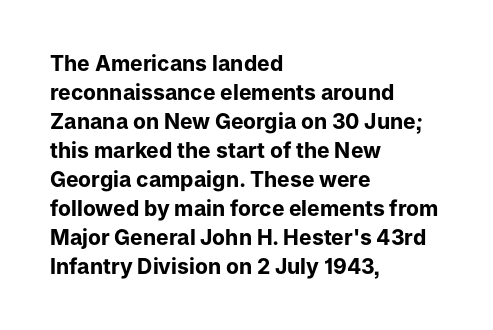
The lines are quadded left. These lines keep a tight, regular rhythm from letter to letter. The gap between lines stays unmarked. It's the straight-up-and-down kind of type. The rendering uses a moderate line-height, typical for paragraphs. Pretty heavy lettering here — definitely bold.
